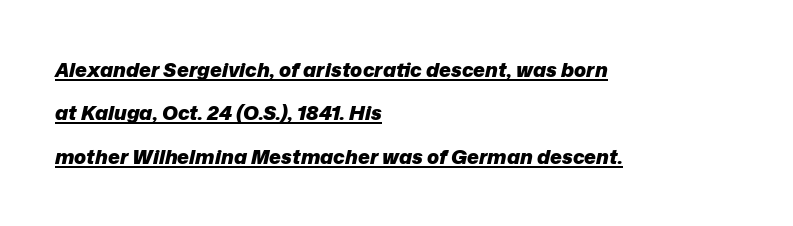
{"italic": "yes", "lean": "right", "slant_degrees": 12, "bold": "yes", "underline": "yes", "align": "left", "line_spacing": "loose", "line_spacing_ratio": 2.17, "letter_spacing": "normal", "letter_spacing_em": 0.0, "glyph_px": 20}
